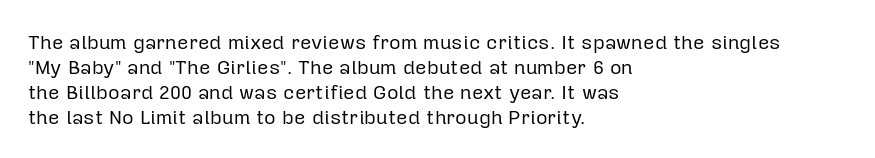
The image shows 20 px text type, upright; set left-aligned, normal line spacing (1.25x), normal letter spacing, not underlined.
